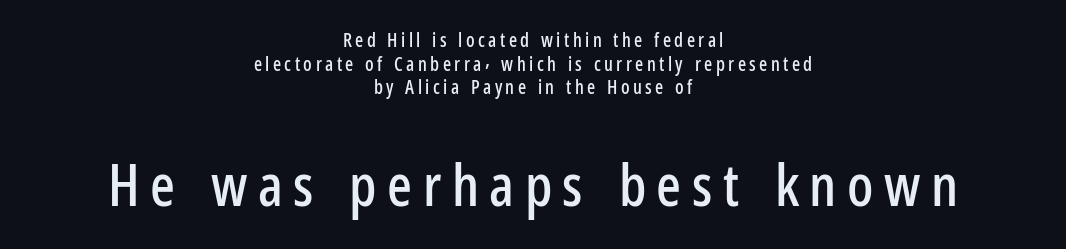
{"serif": "no", "italic": "no", "width": "condensed", "stroke_contrast": "low", "x_height": "medium", "monospaced": "no", "underline": "no", "align": "center", "line_spacing": "normal", "line_spacing_ratio": 1.25, "larger_block": "second", "size_ratio": 3.05, "glyph_px": 58}
